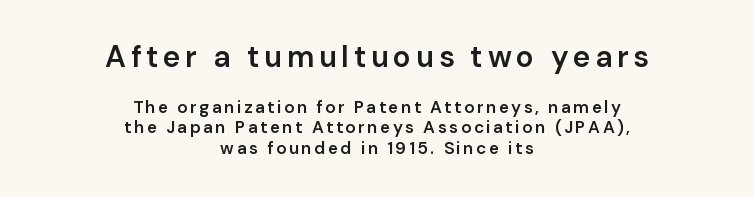
The image shows 30 px semibold sans-serif type, upright; set centered, line spacing 1.18x, not underlined; the first (top) block is 1.76x larger; low stroke contrast and a medium x-height.
